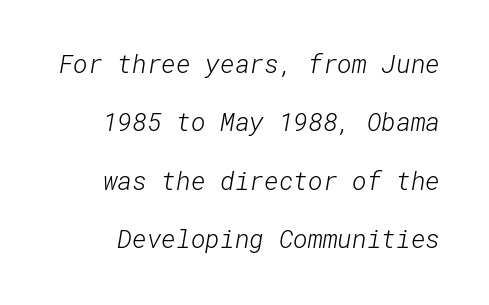
Q: Is the text bold? A: No.
Q: Is the text underlined? A: No.
Q: Is the spacing between letters normal or unusually wide? A: Normal.
Q: Is the spacing between lines tight, normal or loose? A: Loose.
